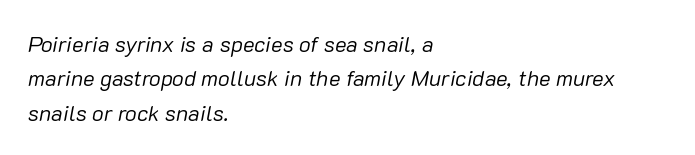
Q: Is the text bold? A: No.
Q: Is the text italic (slanted)? A: Yes, it leans right by about 10 degrees.
Q: Is the text underlined? A: No.
Q: How is the paragraph aligned? A: Left-aligned.
Q: Is the spacing between letters normal or unusually wide? A: Normal.
Q: Is the spacing between lines tight, normal or loose? A: Normal.
